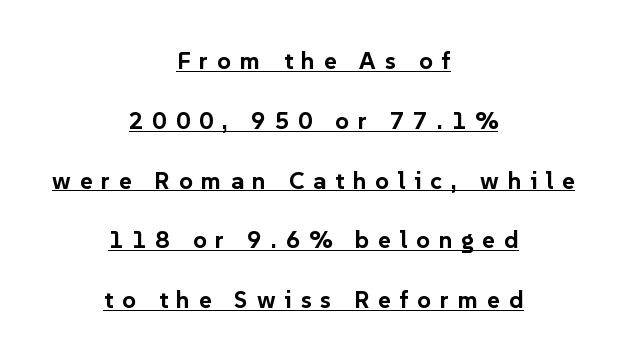
{"italic": "no", "bold": "yes", "underline": "yes", "align": "center", "line_spacing": "loose", "line_spacing_ratio": 2.49, "letter_spacing": "wide", "letter_spacing_em": 0.37, "glyph_px": 24}
